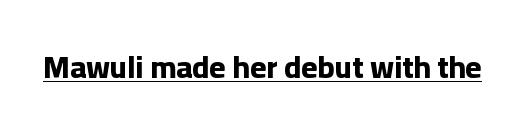
Unlike a traditional serif, this face leaves its strokes unadorned. The type sits square on the baseline with zero lean. What weight is shown? A full bold with thick strokes. You could not count columns in this text — the font is proportionally spaced. Check the space under the baseline: a stroke is drawn there. The letters sit at their default tracking, neither squeezed nor spread.
